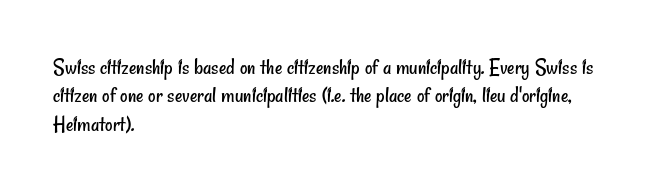
The image shows 23 px text type; set left-aligned, line spacing 1.23x, normal letter spacing, not underlined.
